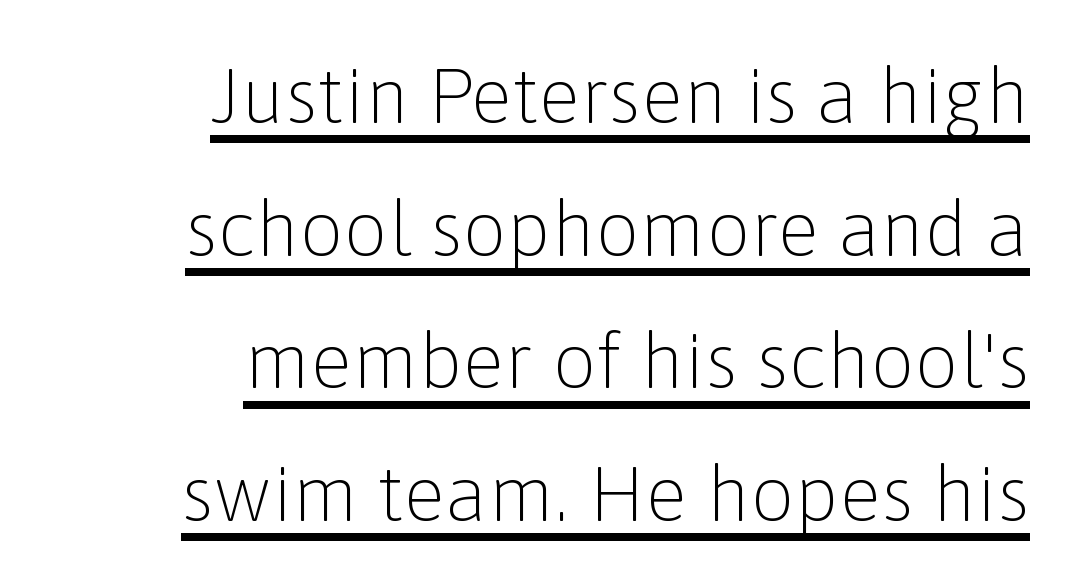
What decoration does the sample have? An underline. The compositor pushed each line to the right boundary. This sample uses an upright cut, with every glyph sitting square on the baseline. This sample has the flowing, uneven cadence of proportional lettering. Interline gaps are of average width in this sample. Check where the strokes stop: nothing finishes them off — pure sans.
